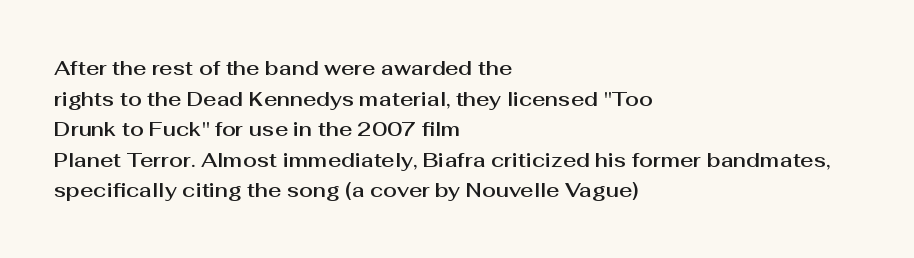
Posture: upright roman. Where is the straight margin? On the left. The passage shown stacks its lines at a standard gap. The passage shown is not underscored anywhere. The tracking reads as untouched default to a designer's eye.
